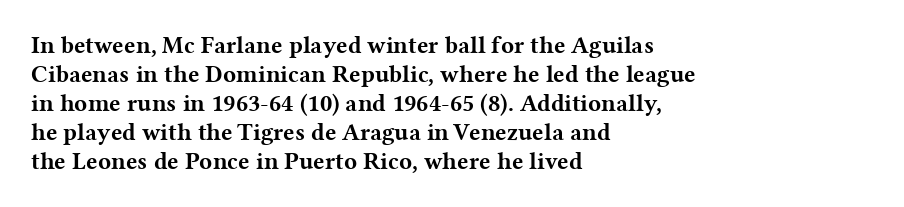
Q: Is the text bold? A: Yes.
Q: Is the text italic (slanted)? A: No, it is upright.
Q: Is the text underlined? A: No.
Q: How is the paragraph aligned? A: Left-aligned.
Q: Is the spacing between letters normal or unusually wide? A: Normal.
